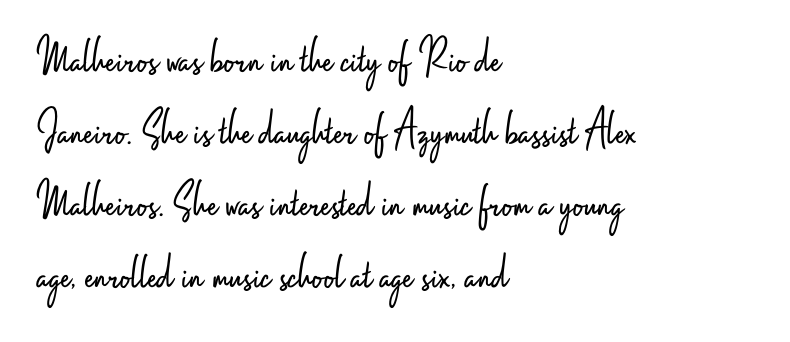
Q: Is the text bold? A: No.
Q: Is the text italic (slanted)? A: Yes.
Q: Is the typeface a serif or a sans-serif typeface? A: Sans-serif.
Q: Is the text underlined? A: No.
Q: How is the paragraph aligned? A: Left-aligned.
Q: Is the spacing between letters normal or unusually wide? A: Normal.
Q: Is the spacing between lines tight, normal or loose? A: Normal.
Q: Width (condensed, normal, or wide)? A: Condensed.
Q: Stroke contrast? A: Low.
Q: x-height? A: Small.
Q: Monospaced? A: No.
